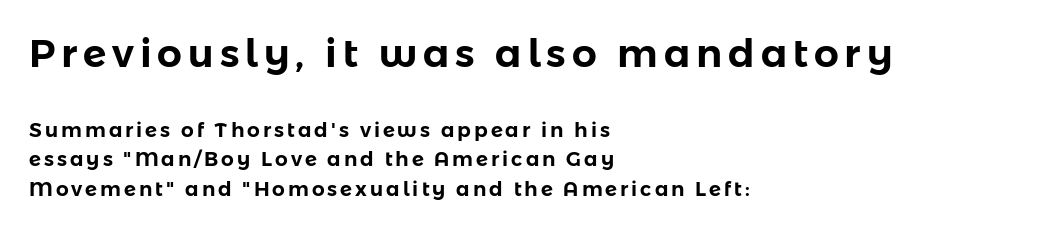
The image shows 39 px sans-serif type, upright; set left-aligned, normal line spacing (1.46x), not underlined; the first (top) block is 1.95x larger; low stroke contrast and a medium x-height.
